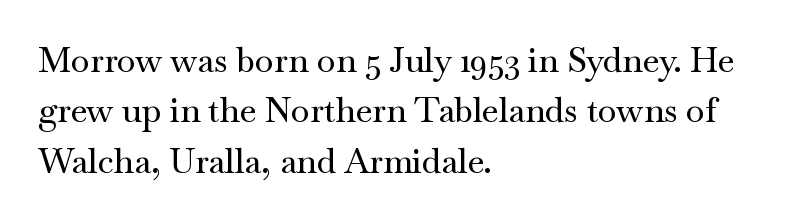
{"serif": "yes", "italic": "no", "width": "wide", "stroke_contrast": "medium", "x_height": "small", "monospaced": "no", "underline": "no", "align": "left", "line_spacing": "normal", "line_spacing_ratio": 1.48, "letter_spacing": "normal", "letter_spacing_em": 0.0, "glyph_px": 34}
